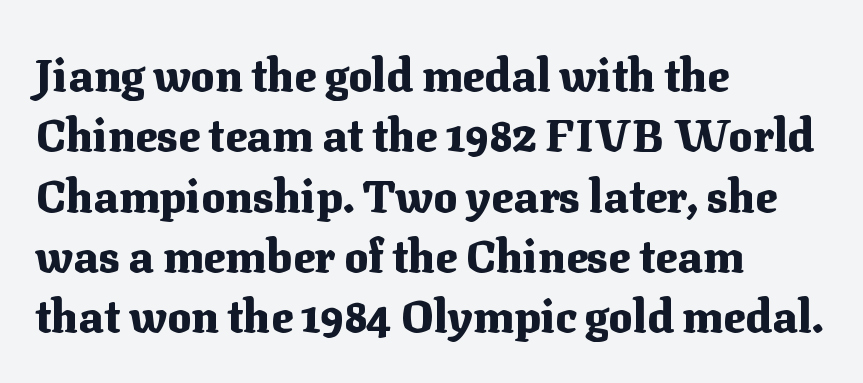
These lines are set flush left with a ragged right edge. The face used here is seriffed, in the tradition of book romans. The axis of the letterforms is exactly vertical. These lines keep a tight, regular rhythm from letter to letter. Typesetter's note: full bold, strokes at maximum text heaviness. The passage shown is typed in a proportional face where columns would drift.
